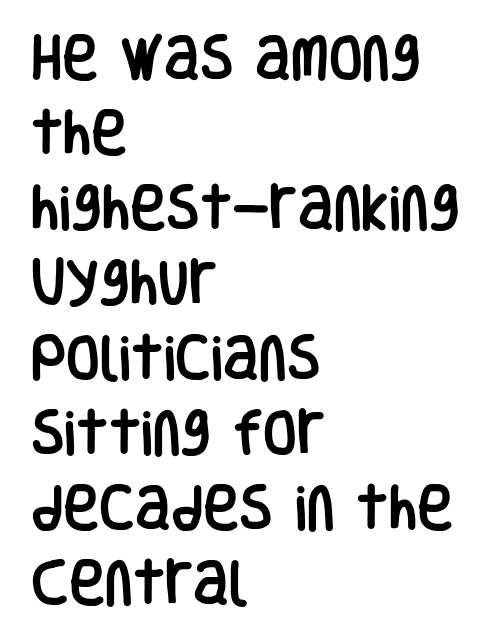
The image shows 49 px condensed sans-serif type, upright; set left-aligned, normal line spacing (1.53x), normal letter spacing, not underlined; low stroke contrast and a large x-height.
